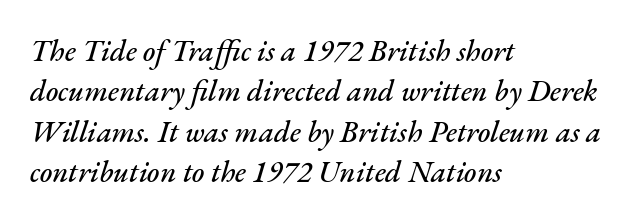
Regular leading. Italic: yes, the glyphs are oblique. A typesetter would call this proportional, since set widths differ per character. Horizontal alignment here is leftward, the default for most running prose. Rule under the text: the space is simply empty.
